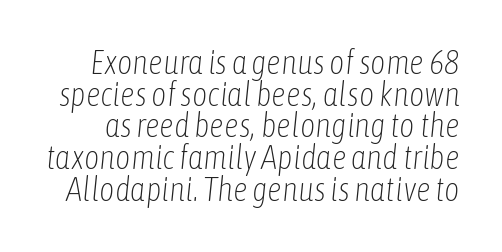
Caption: standard tracking, unaltered. Compared with a typical body face, this is equally light or lighter still. Plain, unruled lines of type. The axis of the letterforms is tilted away from vertical. What's the leading like? Squeezed, with rows nearly overlapping.
